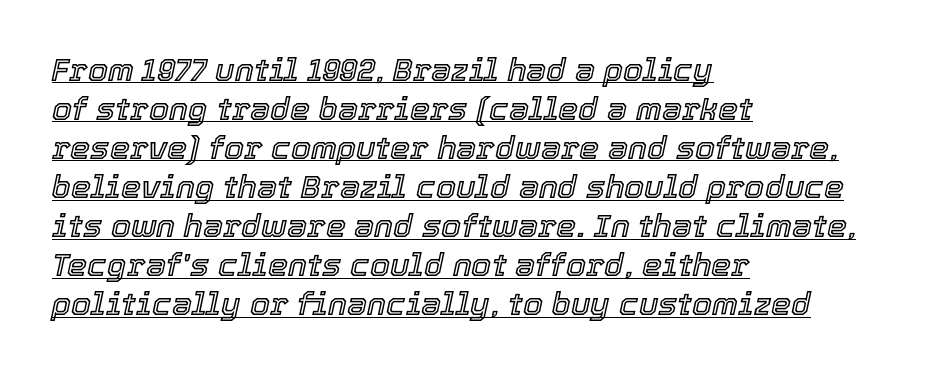
The image shows 32 px text type, italic (leaning right); set left-aligned, line spacing 1.22x, normal letter spacing, underlined; a medium x-height.
